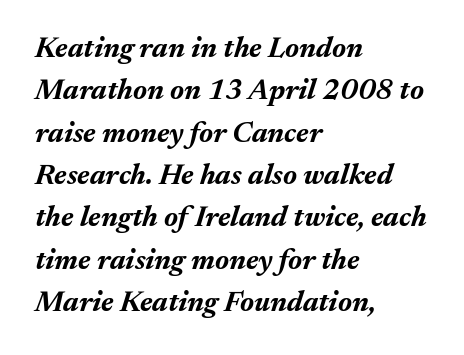
The image shows 29 px bold type, italic (leaning right); set left-aligned, normal line spacing (1.46x), normal letter spacing, not underlined; medium stroke contrast and a medium x-height.
